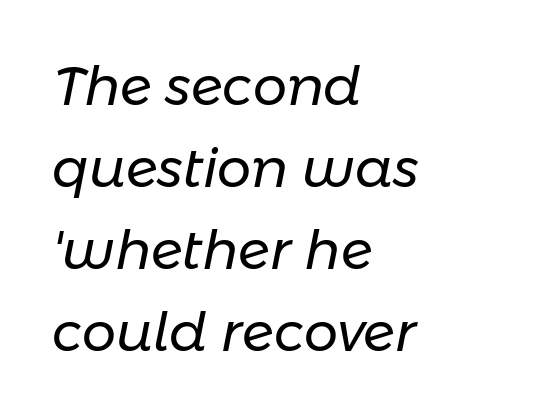
The image shows 54 px regular-weight type, italic (leaning right); set left-aligned, normal line spacing (1.52x), normal letter spacing, not underlined; low stroke contrast and a medium x-height.
